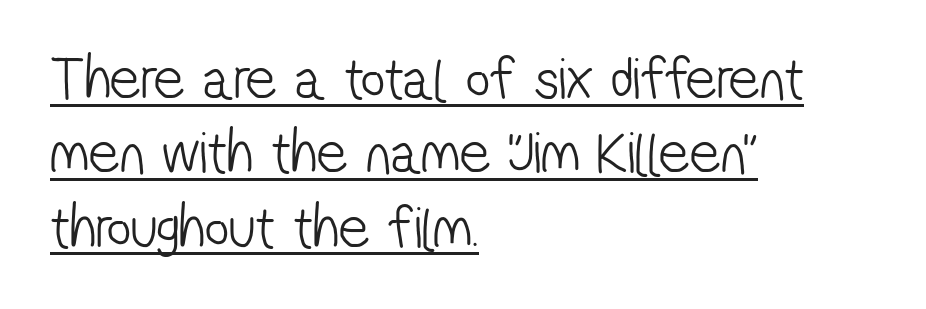
{"serif": "no", "bold": "no", "weight": "light", "width": "condensed", "stroke_contrast": "low", "x_height": "medium", "monospaced": "no", "underline": "yes", "align": "left", "line_spacing_ratio": 1.24, "letter_spacing": "normal", "letter_spacing_em": 0.0, "glyph_px": 60}
